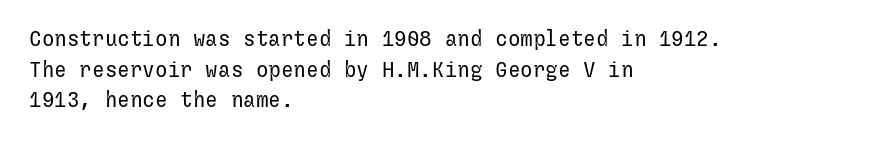
The strip under each line holds only bare page. The lines in this sample share a left origin and differ only in where they stop. The block of text has a typical density, with ordinary space between rows. A typesetter would call this zero additional tracking. Each stroke keeps to a modest, everyday thickness or less. Style check: upright.
